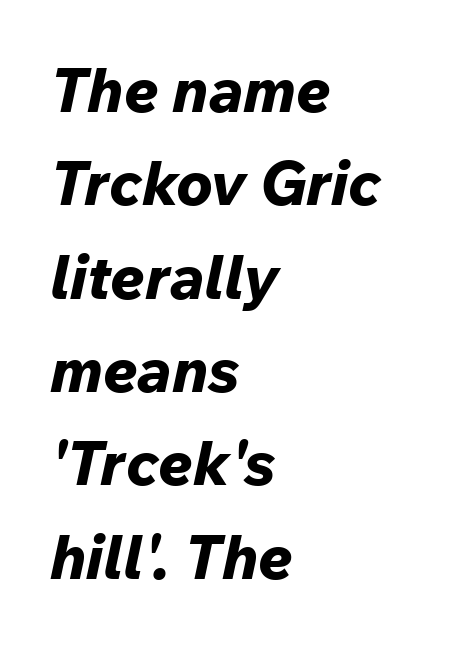
The words here are not underlined. Is the type bold? Yes — the strokes are clearly thick and heavy. The passage shown stacks its lines at a standard gap. Does extra space separate the letters? No, they use regular spacing. The face used here is proportionally spaced, like ordinary book or web type.
